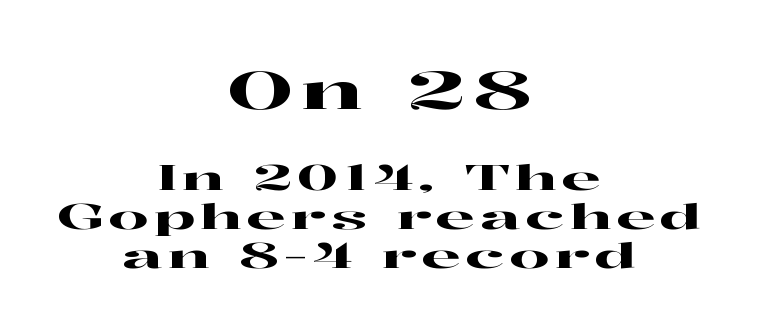
The gap between lines stays unmarked. A student would call this center alignment; a typographer would say set centered. The passage shown is typed in a proportional face where columns would drift. The face used here is seriffed, in the tradition of book romans. Character size in the leading block exceeds that of the trailing block.
